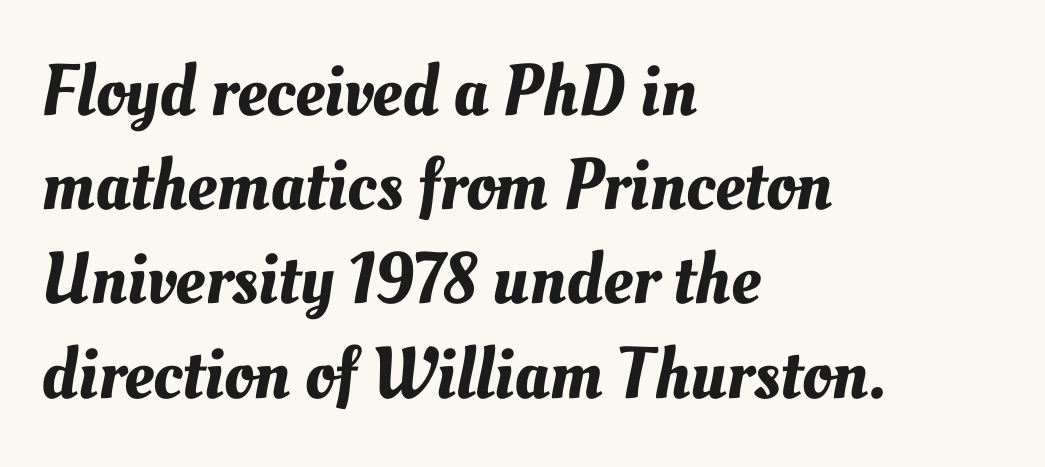
{"width": "normal", "stroke_contrast": "medium", "x_height": "small", "monospaced": "no", "underline": "no", "align": "left", "line_spacing": "normal", "line_spacing_ratio": 1.29, "letter_spacing": "normal", "letter_spacing_em": 0.0, "glyph_px": 73}
